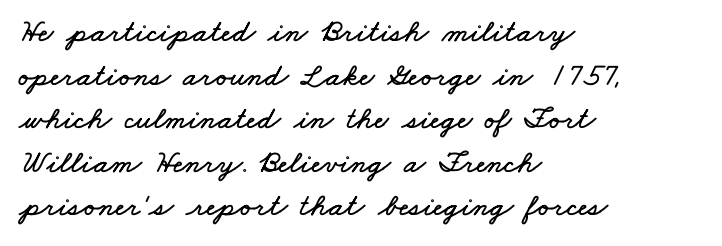
Q: Is the text underlined? A: No.
Q: How is the paragraph aligned? A: Left-aligned.
Q: Is the spacing between letters normal or unusually wide? A: Normal.
Q: Is the spacing between lines tight, normal or loose? A: Normal.
Q: Width (condensed, normal, or wide)? A: Wide.
Q: Stroke contrast? A: Low.
Q: x-height? A: Small.
Q: Monospaced? A: No.
